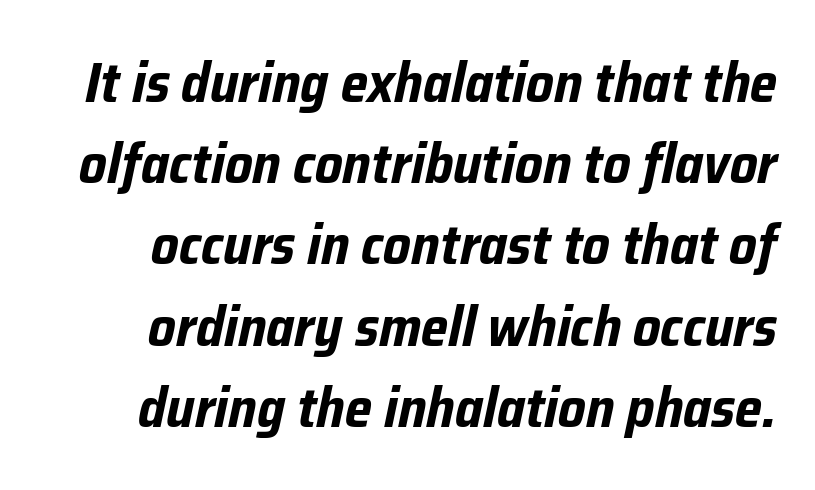
The image shows 56 px bold, condensed type, italic (leaning right); set normal line spacing (1.45x), normal letter spacing, not underlined; low stroke contrast and a medium x-height.
